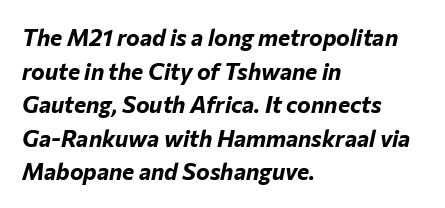
{"italic": "yes", "lean": "right", "slant_degrees": 12, "bold": "yes", "underline": "no", "align": "left", "line_spacing": "normal", "line_spacing_ratio": 1.46, "letter_spacing": "normal", "letter_spacing_em": 0.0, "glyph_px": 23}
